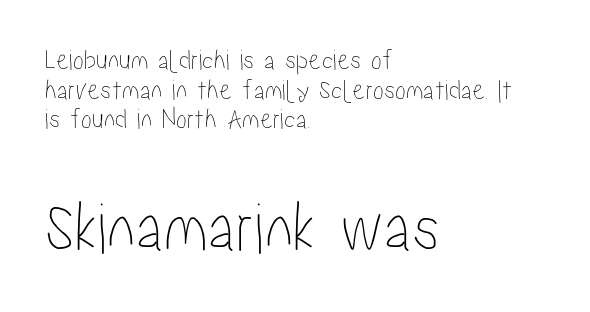
Q: Is the text italic (slanted)? A: No, it is upright.
Q: Is the text underlined? A: No.
Q: How is the paragraph aligned? A: Left-aligned.
Q: Is the spacing between letters normal or unusually wide? A: Normal.
Q: Is the spacing between lines tight, normal or loose? A: Tight.
Q: Which block of text is set in a larger size, the first (top) or the second (bottom)? A: The second (bottom) one.
Q: Width (condensed, normal, or wide)? A: Condensed.
Q: Stroke contrast? A: Low.
Q: x-height? A: Medium.
Q: Monospaced? A: No.
